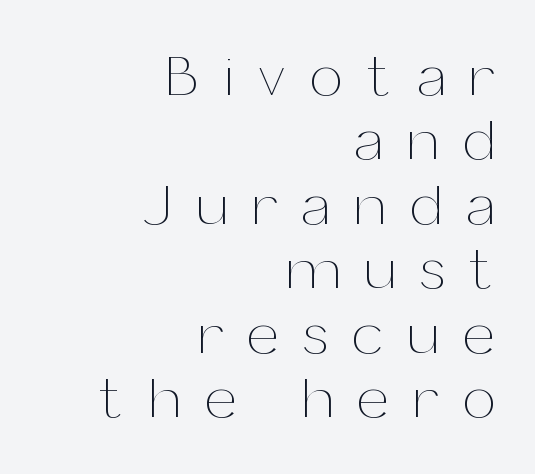
{"italic": "no", "bold": "no", "weight": "thin", "width": "normal", "stroke_contrast": "medium", "x_height": "medium", "monospaced": "no", "underline": "no", "align": "right", "line_spacing": "tight", "line_spacing_ratio": 1.11, "letter_spacing": "wide", "letter_spacing_em": 0.43, "glyph_px": 58}
